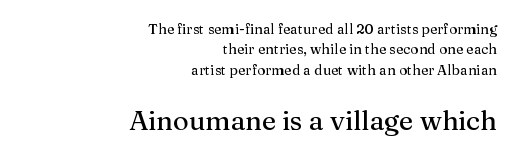
The image shows 27 px text type, upright; set right-aligned, normal line spacing (1.46x), normal letter spacing, not underlined; the second (bottom) block is 1.93x larger.
